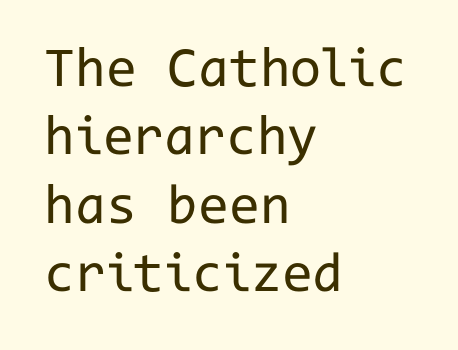
The image shows 56 px regular-weight sans-serif type, upright, monospaced; set left-aligned, line spacing 1.22x, normal letter spacing, not underlined; low stroke contrast and a medium x-height.
